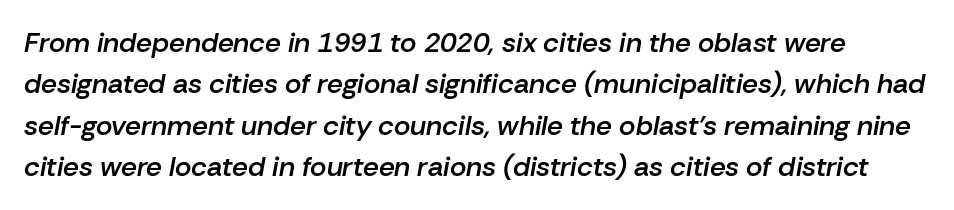
The image shows 28 px semibold type, italic (leaning right); set normal line spacing (1.48x), normal letter spacing, not underlined; low stroke contrast and a medium x-height.
